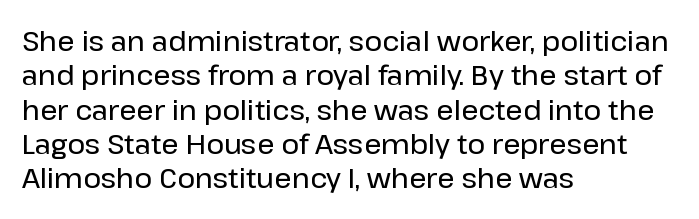
The image shows 27 px text type, upright; set left-aligned, normal line spacing (1.27x), normal letter spacing, not underlined.
